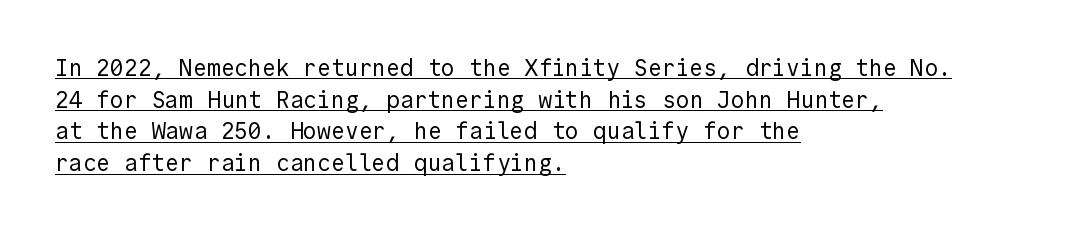
The image shows 23 px text type, upright; set left-aligned, normal line spacing (1.38x), normal letter spacing, underlined.
